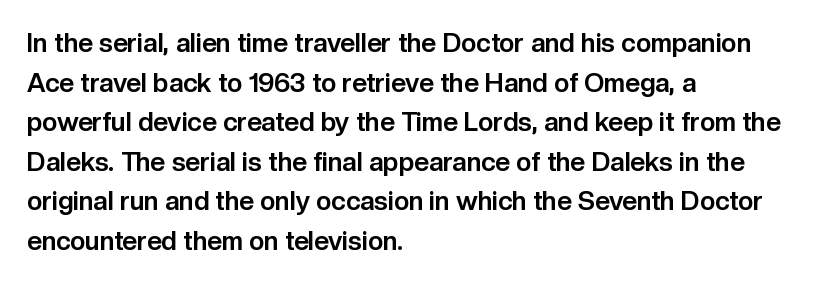
The image shows 26 px bold type, upright; set left-aligned, normal line spacing (1.52x), normal letter spacing, not underlined.
